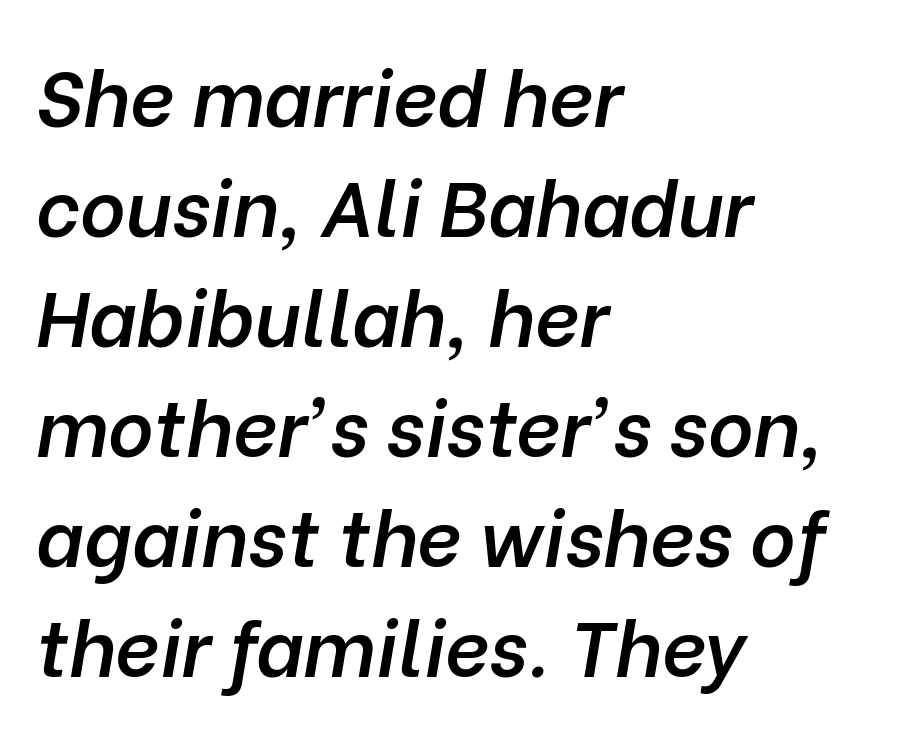
The image shows 78 px semibold type, italic (leaning right); set left-aligned, normal line spacing (1.41x), normal letter spacing, not underlined; low stroke contrast and a medium x-height.
